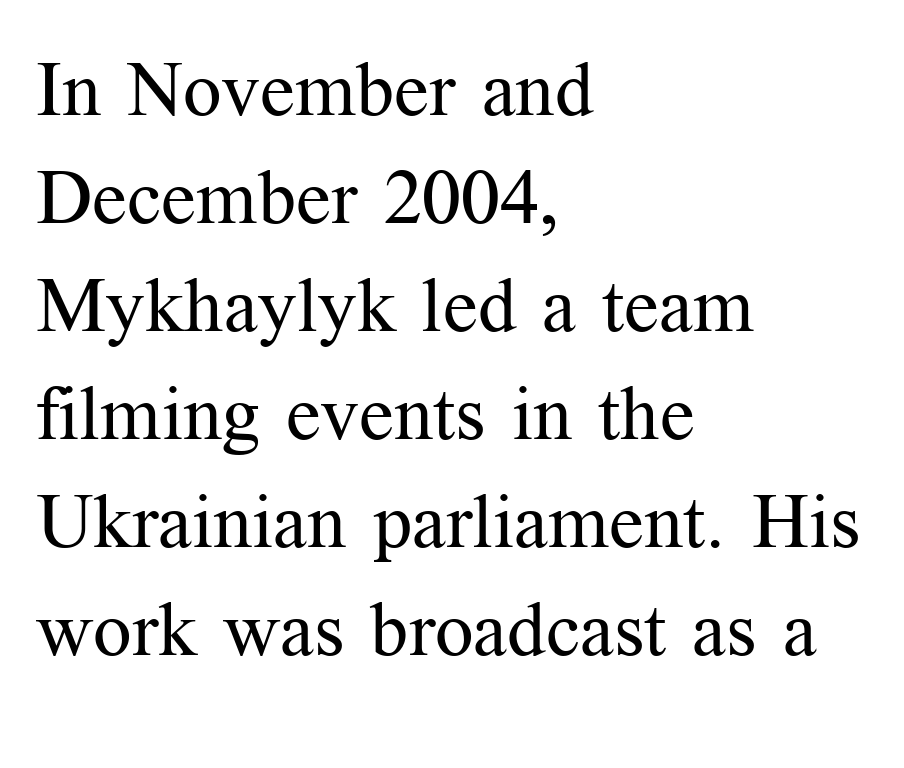
Q: Is the text bold? A: No.
Q: Is the text italic (slanted)? A: No, it is upright.
Q: Is the typeface a serif or a sans-serif typeface? A: Serif.
Q: Is the text underlined? A: No.
Q: How is the paragraph aligned? A: Left-aligned.
Q: Is the spacing between letters normal or unusually wide? A: Normal.
Q: Is the spacing between lines tight, normal or loose? A: Normal.
Q: Width (condensed, normal, or wide)? A: Normal.
Q: Stroke contrast? A: Medium.
Q: x-height? A: Medium.
Q: Monospaced? A: No.
